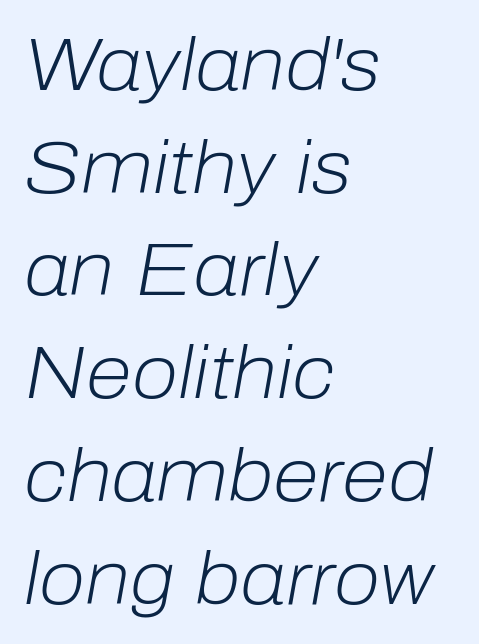
{"italic": "yes", "lean": "right", "slant_degrees": 10, "bold": "no", "weight": "light", "width": "normal", "stroke_contrast": "low", "x_height": "medium", "monospaced": "no", "underline": "no", "align": "left", "line_spacing": "normal", "line_spacing_ratio": 1.37, "letter_spacing": "normal", "letter_spacing_em": 0.0, "glyph_px": 75}
